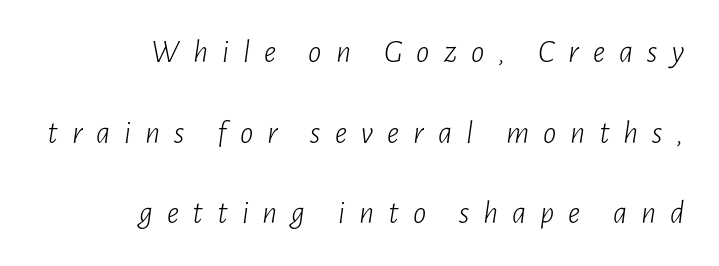
{"italic": "yes", "lean": "right", "slant_degrees": 7, "bold": "no", "weight": "light", "width": "condensed", "stroke_contrast": "low", "x_height": "medium", "monospaced": "no", "underline": "no", "align": "right", "line_spacing": "loose", "line_spacing_ratio": 2.44, "letter_spacing": "wide", "letter_spacing_em": 0.42, "glyph_px": 33}
